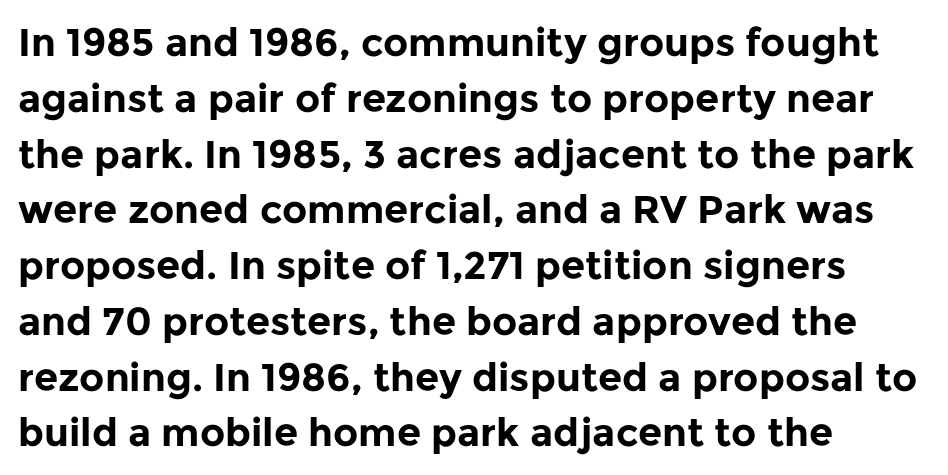
Q: Is the text bold? A: Yes.
Q: Is the text italic (slanted)? A: No, it is upright.
Q: Is the typeface a serif or a sans-serif typeface? A: Sans-serif.
Q: Is the text underlined? A: No.
Q: How is the paragraph aligned? A: Left-aligned.
Q: Is the spacing between letters normal or unusually wide? A: Normal.
Q: Is the spacing between lines tight, normal or loose? A: Normal.
Q: Width (condensed, normal, or wide)? A: Normal.
Q: Stroke contrast? A: Low.
Q: x-height? A: Medium.
Q: Monospaced? A: No.
